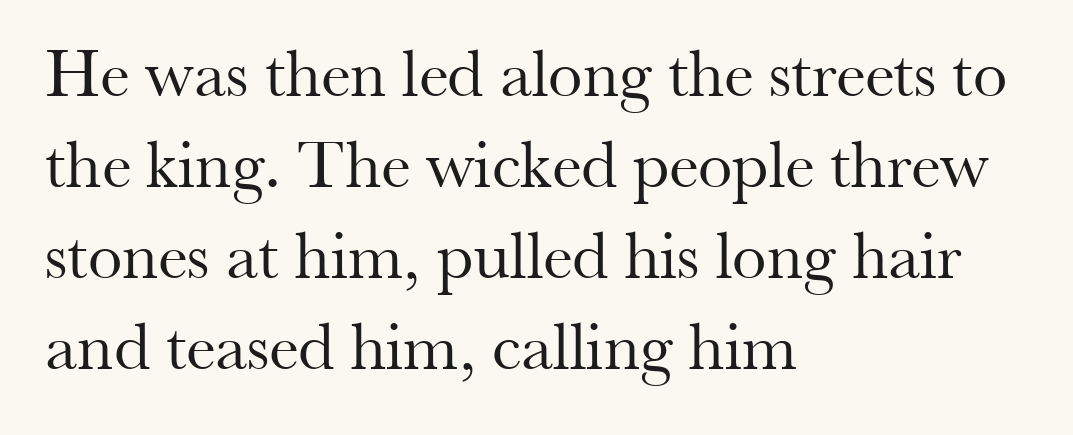
Has an underline been added? It has not. Note the varied advance widths — an 'i' is clearly narrower than an 'm'. Short note: letters normally spaced. The lettering holds an erect, upright posture throughout. In terms of leading, this rendering sits right in the middle.
